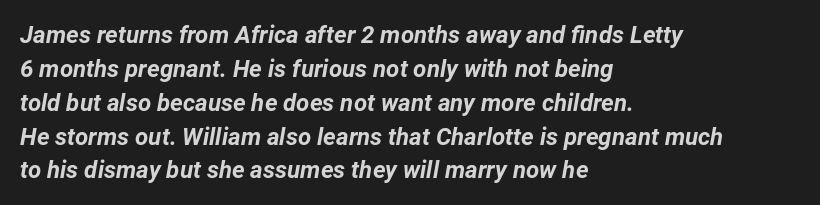
The image shows 24 px bold type, italic (leaning right); set left-aligned, normal line spacing (1.41x), normal letter spacing, not underlined.
